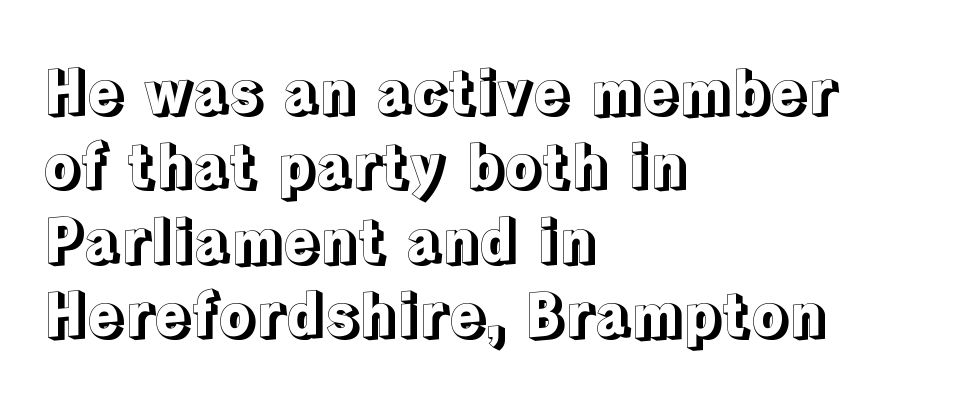
A typesetter would call this zero additional tracking. Alignment: flush left. Unmarked baselines from the first word to the last. Note the varied advance widths — an 'i' is clearly narrower than an 'm'. The typography opts for an upright posture over an oblique one.
